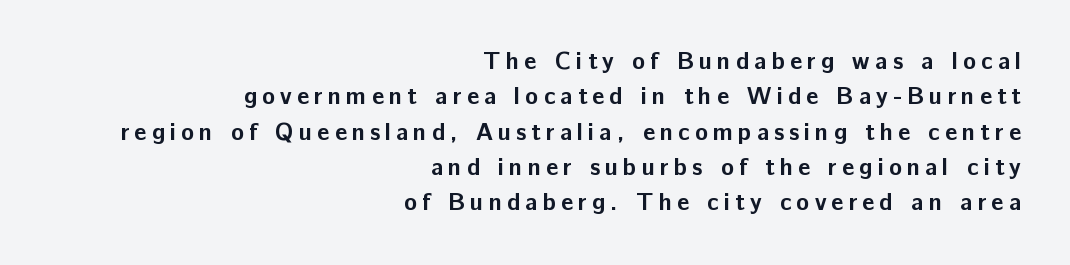
The image shows 24 px bold type, upright; set right-aligned, normal line spacing (1.47x), unusually wide letter spacing (+0.21 em), not underlined.
